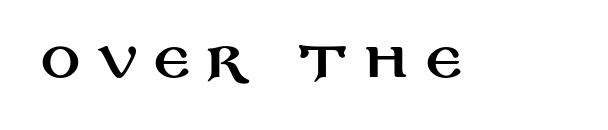
{"serif": "no", "italic": "no", "width": "wide", "stroke_contrast": "medium", "x_height": "large", "monospaced": "no", "underline": "no", "letter_spacing": "wide", "letter_spacing_em": 0.33, "glyph_px": 49}
